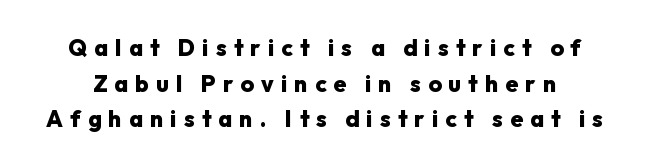
In terms of leading, this rendering sits right in the middle. Its strokes are broad and dark, the hallmark of bold type. Italic? Not at all — the glyphs are vertical. The zone under the glyphs is completely vacant. Caption: expanded tracking, letters set apart.
